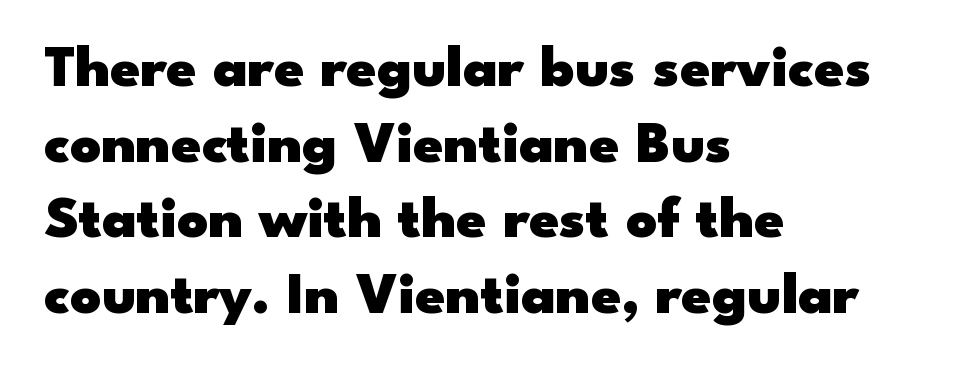
The image shows 60 px heavy, wide sans-serif type, upright; set left-aligned, normal line spacing (1.26x), normal letter spacing, not underlined; low stroke contrast and a small x-height.
